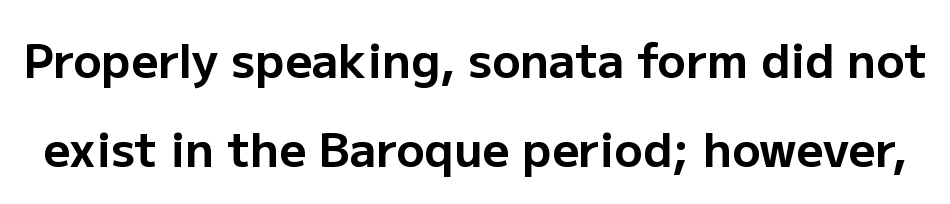
The strokes are fattened all the way to bold. Character widths vary here, with narrow letters taking less room than wide ones. Typographically, this falls in the sans-serif category. Nobody touched the tracking dial on this one.
